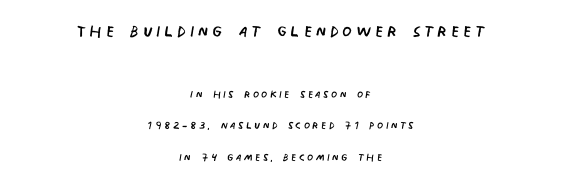
{"bold": "no", "underline": "no", "align": "center", "line_spacing": "loose", "line_spacing_ratio": 2.24, "larger_block": "first", "size_ratio": 1.57, "glyph_px": 22}
